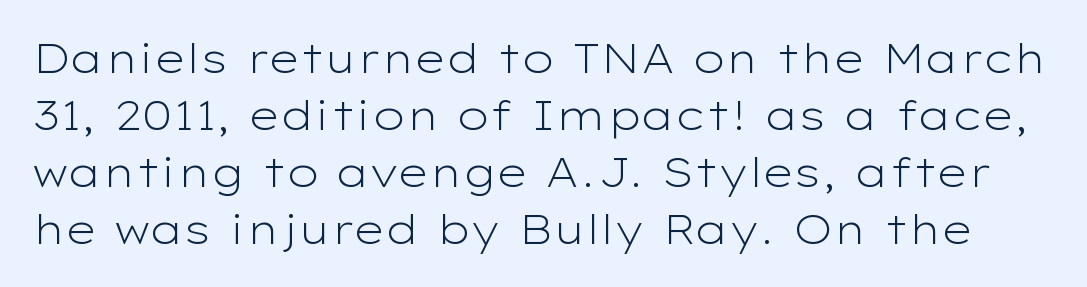
{"serif": "no", "italic": "no", "bold": "no", "weight": "light", "width": "wide", "stroke_contrast": "low", "x_height": "medium", "monospaced": "no", "underline": "no", "line_spacing": "normal", "line_spacing_ratio": 1.39, "letter_spacing": "normal", "letter_spacing_em": 0.0, "glyph_px": 41}
